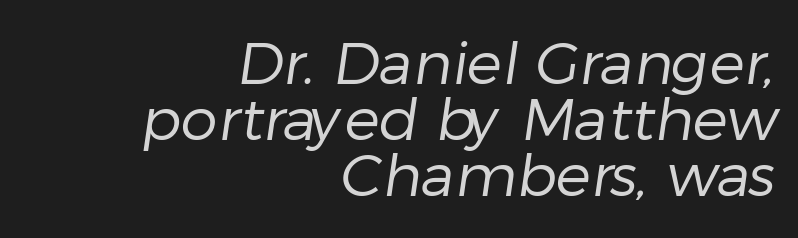
{"serif": "no", "bold": "no", "weight": "regular", "width": "normal", "stroke_contrast": "low", "x_height": "medium", "monospaced": "no", "underline": "no", "align": "right", "line_spacing": "tight", "line_spacing_ratio": 0.95, "letter_spacing": "normal", "letter_spacing_em": 0.0, "glyph_px": 59}
